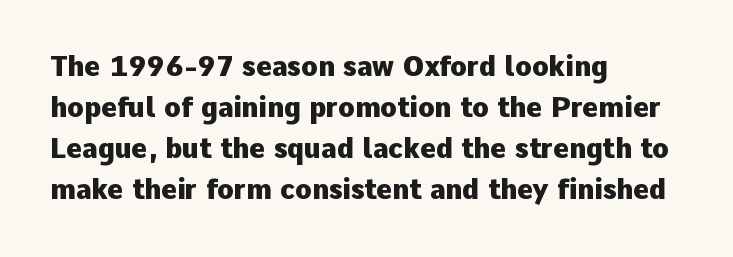
Q: Is the text bold? A: Yes.
Q: Is the text italic (slanted)? A: No, it is upright.
Q: Is the text underlined? A: No.
Q: How is the paragraph aligned? A: Left-aligned.
Q: Is the spacing between letters normal or unusually wide? A: Normal.
Q: Is the spacing between lines tight, normal or loose? A: Normal.
